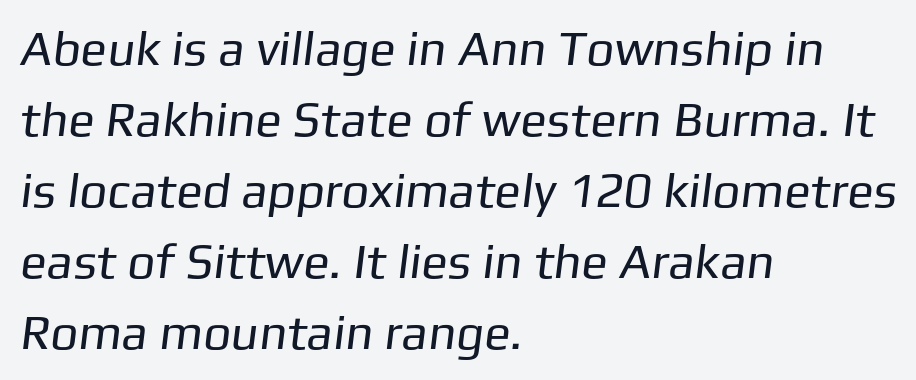
Letters have the restrained weight of plain body copy at most. Looks like regular typesetting: each glyph gets only the width it needs. A typesetter would label this face a sans. These lines sit exactly where default settings would place them.
